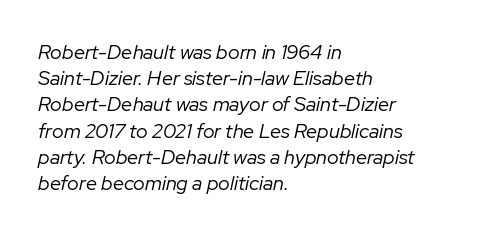
{"italic": "yes", "lean": "right", "slant_degrees": 12, "bold": "no", "underline": "no", "align": "left", "line_spacing": "normal", "line_spacing_ratio": 1.31, "letter_spacing": "normal", "letter_spacing_em": 0.0, "glyph_px": 20}
